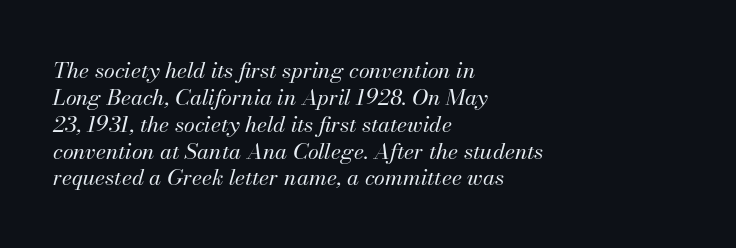
The text carries the slant typical of an italic or oblique font. The passage shown is not bold in any degree. Which margin do the lines hug? The left one — the right edge is uneven. You could call the tracking neutral — neither tight nor loose.
